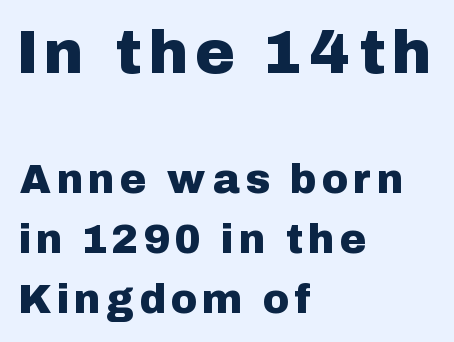
Q: Is the text italic (slanted)? A: No, it is upright.
Q: Is the typeface a serif or a sans-serif typeface? A: Sans-serif.
Q: Is the text underlined? A: No.
Q: How is the paragraph aligned? A: Left-aligned.
Q: Is the spacing between lines tight, normal or loose? A: Normal.
Q: Which block of text is set in a larger size, the first (top) or the second (bottom)? A: The first (top) one.
Q: Width (condensed, normal, or wide)? A: Normal.
Q: Stroke contrast? A: Low.
Q: x-height? A: Medium.
Q: Monospaced? A: No.
